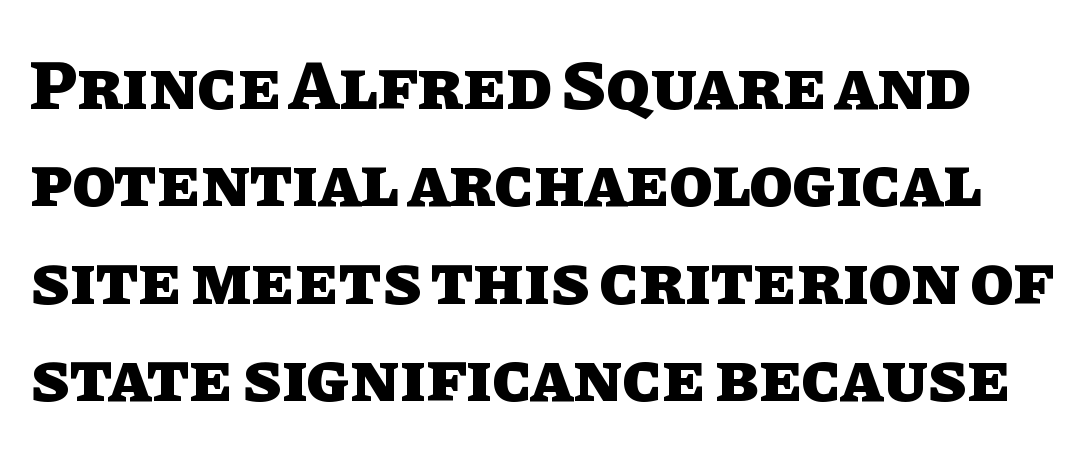
Q: Is the text bold? A: Yes.
Q: Is the text italic (slanted)? A: No, it is upright.
Q: Is the text underlined? A: No.
Q: Is the spacing between letters normal or unusually wide? A: Normal.
Q: Is the spacing between lines tight, normal or loose? A: Normal.
Q: Width (condensed, normal, or wide)? A: Normal.
Q: Stroke contrast? A: Low.
Q: x-height? A: Large.
Q: Monospaced? A: No.
